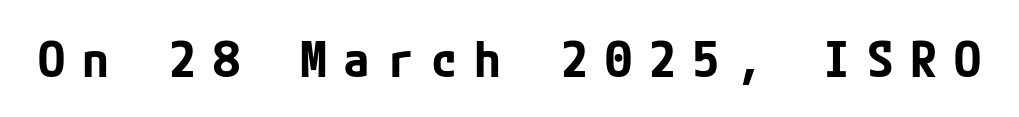
The image shows 49 px bold sans-serif type, upright; set unusually wide letter spacing (+0.34 em), not underlined; low stroke contrast and a medium x-height.
